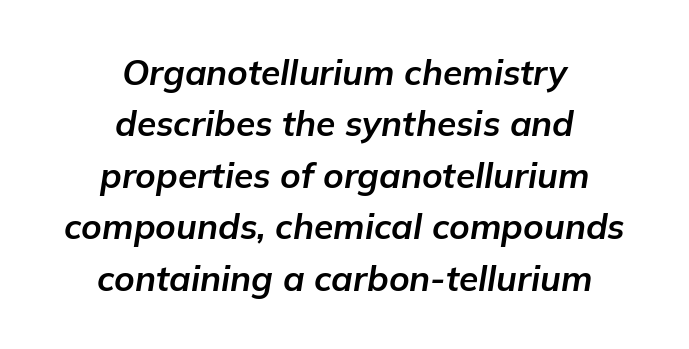
{"italic": "yes", "lean": "right", "slant_degrees": 9, "bold": "yes", "weight": "bold", "width": "normal", "stroke_contrast": "low", "x_height": "medium", "monospaced": "no", "underline": "no", "align": "center", "line_spacing": "normal", "line_spacing_ratio": 1.47, "letter_spacing": "normal", "letter_spacing_em": 0.0, "glyph_px": 35}
